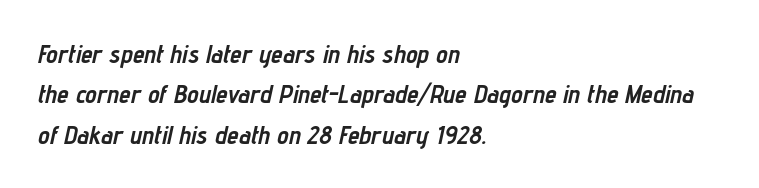
Q: Is the text bold? A: Yes.
Q: Is the text italic (slanted)? A: Yes, it leans right by about 12 degrees.
Q: Is the text underlined? A: No.
Q: How is the paragraph aligned? A: Left-aligned.
Q: Is the spacing between letters normal or unusually wide? A: Normal.
Q: Is the spacing between lines tight, normal or loose? A: Normal.
